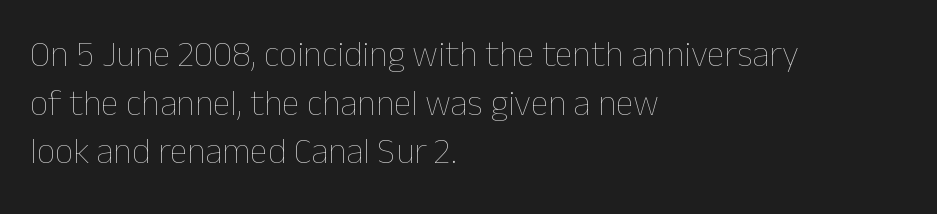
The image shows 36 px thin type, upright; set left-aligned, normal line spacing (1.35x), normal letter spacing, not underlined; low stroke contrast and a medium x-height.
